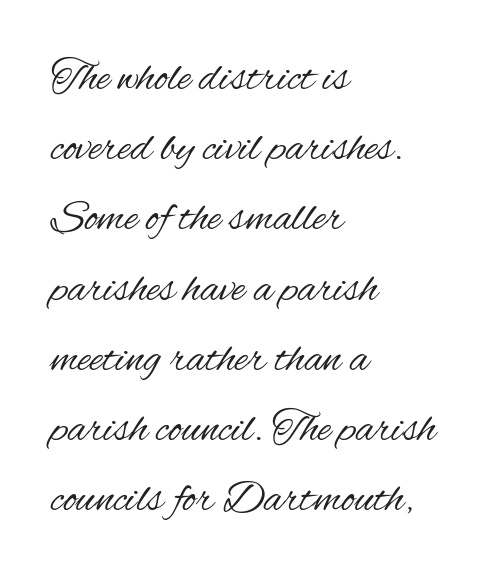
Think of a printed novel: that variable character pitch is what you see here. Letters have the restrained weight of plain body copy at most. This sample uses a sans-serif face.
